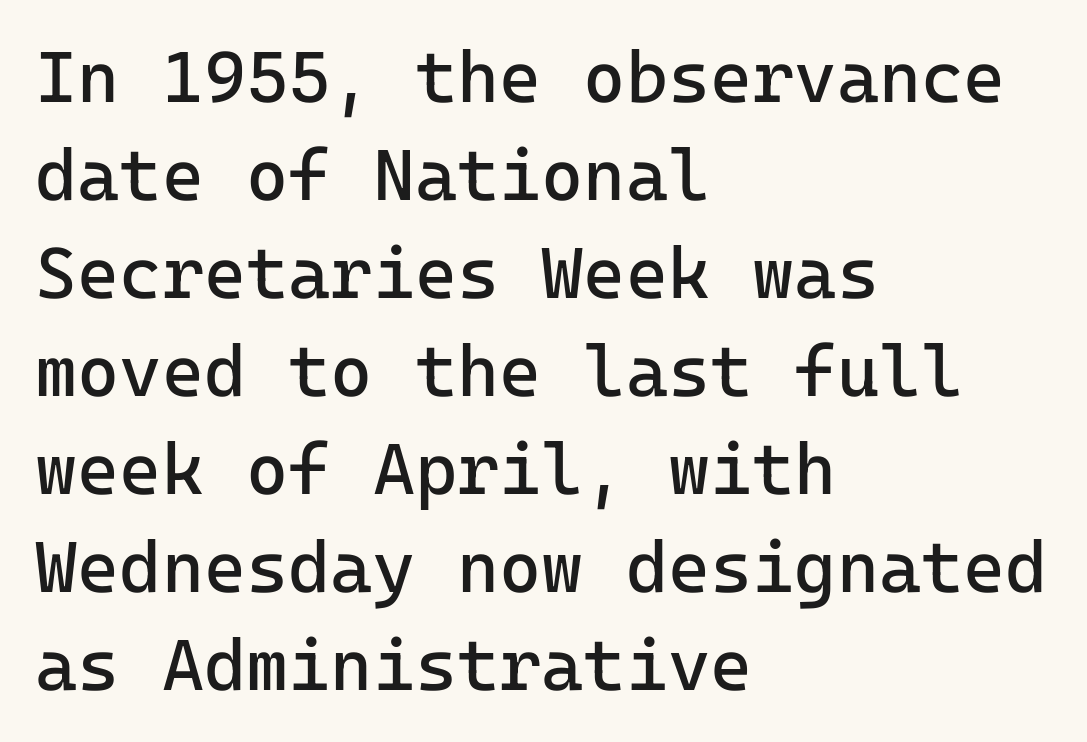
{"serif": "no", "italic": "no", "bold": "no", "weight": "regular", "width": "normal", "stroke_contrast": "low", "x_height": "medium", "underline": "no", "align": "left", "line_spacing": "normal", "line_spacing_ratio": 1.36, "letter_spacing": "normal", "letter_spacing_em": 0.0, "glyph_px": 72}
